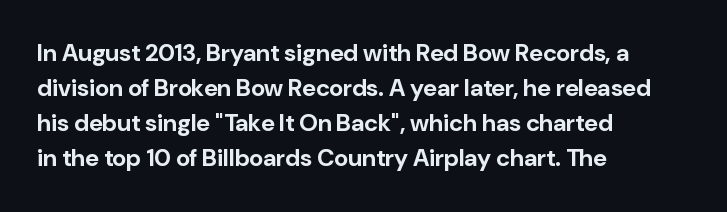
{"italic": "no", "bold": "yes", "underline": "no", "align": "left", "line_spacing": "normal", "line_spacing_ratio": 1.46, "letter_spacing": "normal", "letter_spacing_em": 0.0, "glyph_px": 24}
